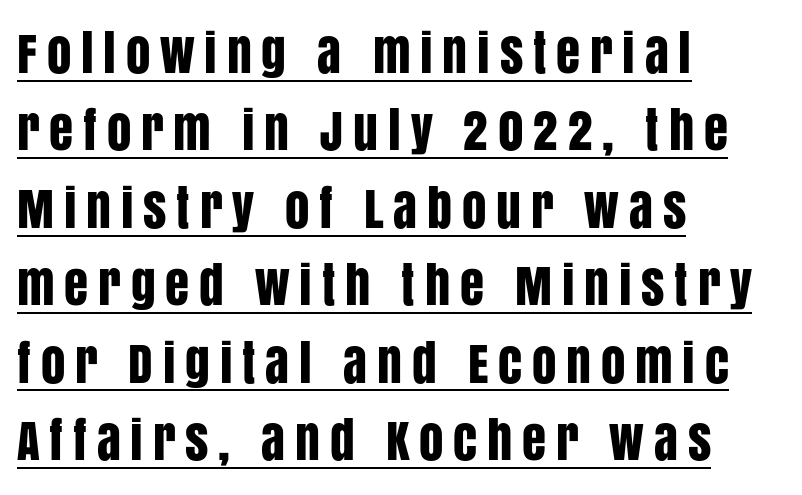
Q: Is the text italic (slanted)? A: No, it is upright.
Q: Is the typeface a serif or a sans-serif typeface? A: Sans-serif.
Q: Is the text underlined? A: Yes.
Q: How is the paragraph aligned? A: Left-aligned.
Q: Is the spacing between letters normal or unusually wide? A: Unusually wide.
Q: Is the spacing between lines tight, normal or loose? A: Normal.
Q: Width (condensed, normal, or wide)? A: Condensed.
Q: Stroke contrast? A: Low.
Q: x-height? A: Large.
Q: Monospaced? A: No.
